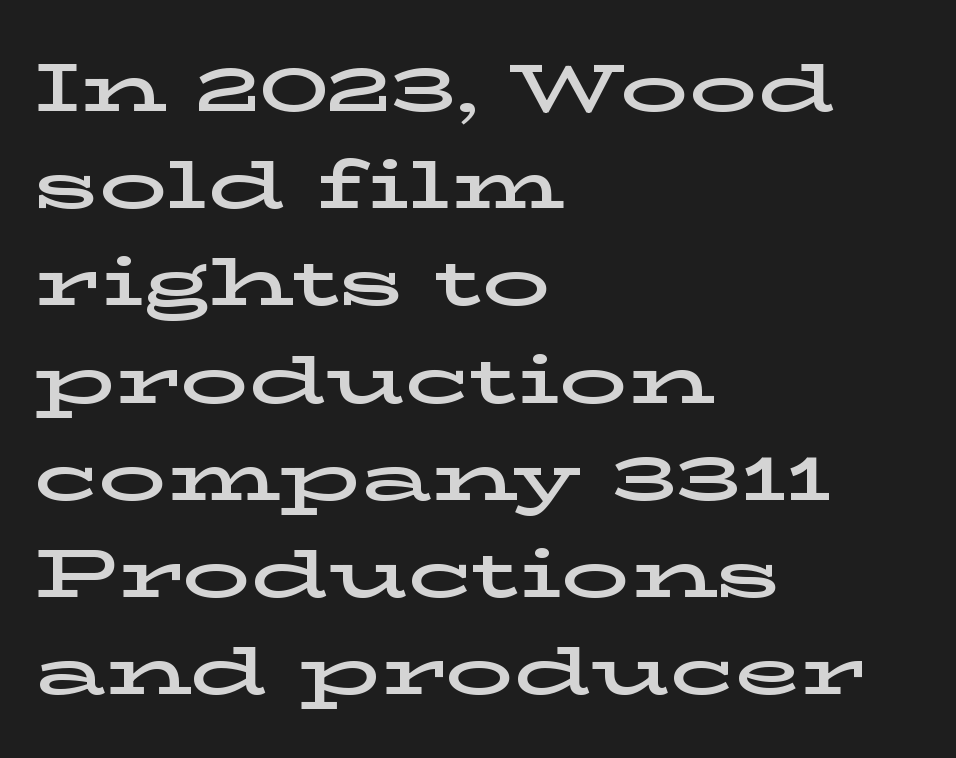
The image shows 68 px wide serif type, upright; set left-aligned, normal line spacing (1.43x), normal letter spacing, not underlined; low stroke contrast and a medium x-height.
